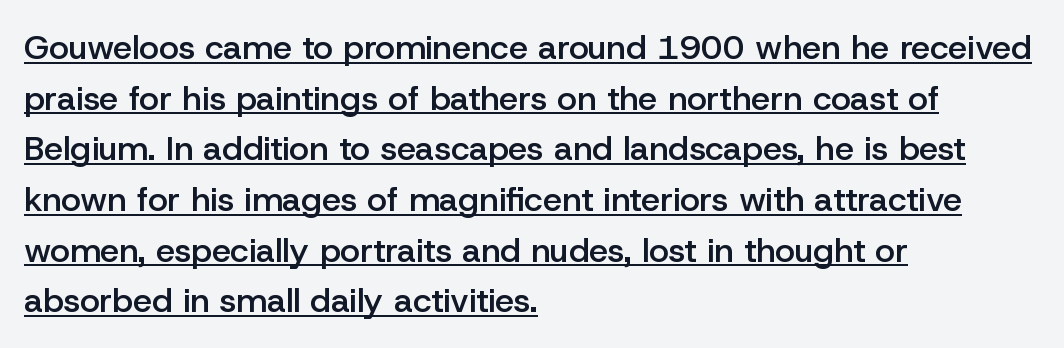
The image shows 34 px semibold sans-serif type, upright; set left-aligned, normal line spacing (1.49x), normal letter spacing, underlined; low stroke contrast and a medium x-height.
